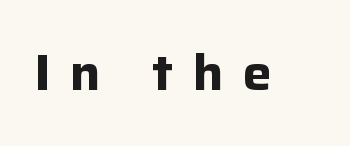
Q: Is the text bold? A: Yes.
Q: Is the text italic (slanted)? A: No, it is upright.
Q: Is the typeface a serif or a sans-serif typeface? A: Sans-serif.
Q: Is the text underlined? A: No.
Q: Is the spacing between letters normal or unusually wide? A: Unusually wide.
Q: Width (condensed, normal, or wide)? A: Normal.
Q: Stroke contrast? A: Low.
Q: x-height? A: Medium.
Q: Monospaced? A: No.
